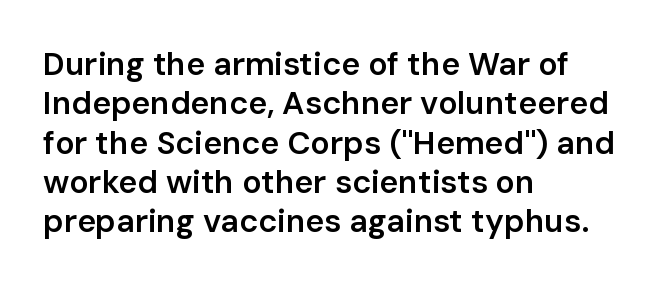
Q: Is the text bold? A: Semi-bold.
Q: Is the text italic (slanted)? A: No, it is upright.
Q: Is the typeface a serif or a sans-serif typeface? A: Sans-serif.
Q: Is the text underlined? A: No.
Q: How is the paragraph aligned? A: Left-aligned.
Q: Is the spacing between letters normal or unusually wide? A: Normal.
Q: Width (condensed, normal, or wide)? A: Normal.
Q: Stroke contrast? A: Low.
Q: x-height? A: Medium.
Q: Monospaced? A: No.
